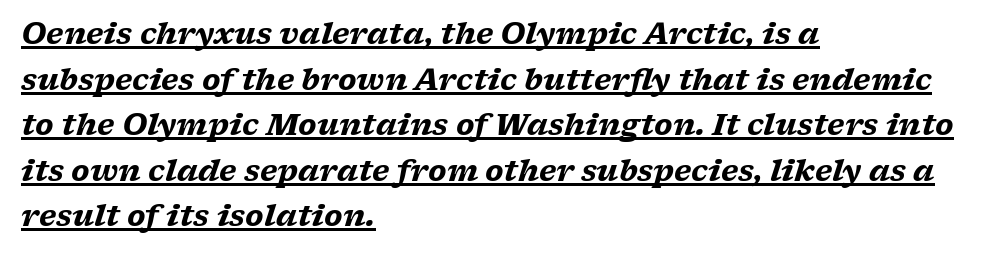
{"serif": "yes", "italic": "yes", "lean": "right", "slant_degrees": 17, "bold": "yes", "weight": "heavy", "width": "wide", "stroke_contrast": "low", "x_height": "medium", "monospaced": "no", "underline": "yes", "align": "left", "line_spacing": "normal", "line_spacing_ratio": 1.57, "letter_spacing": "normal", "letter_spacing_em": 0.0, "glyph_px": 29}
